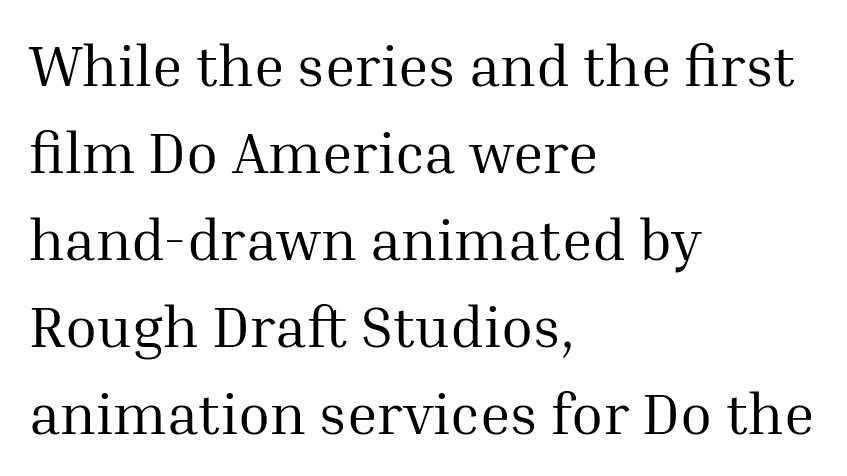
The image shows 58 px regular-weight serif type, upright; set left-aligned, normal line spacing (1.5x), normal letter spacing, not underlined; medium stroke contrast and a medium x-height.
